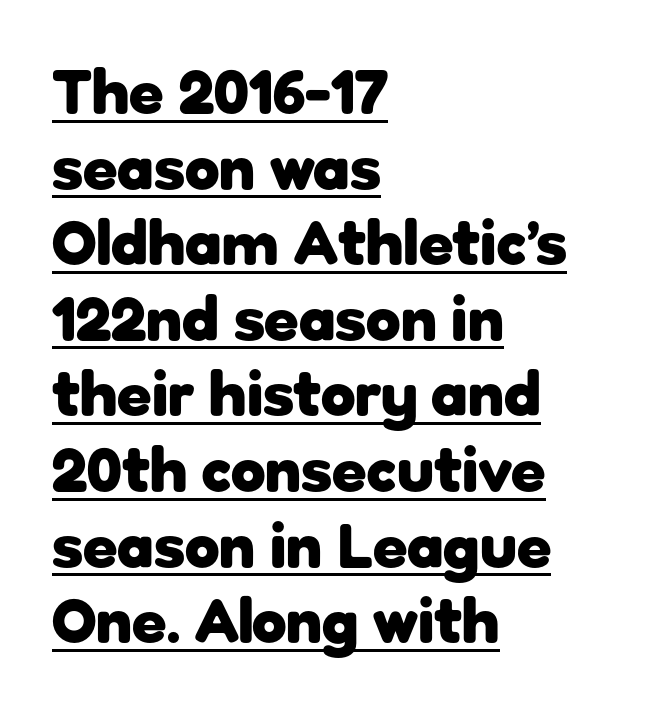
Typographic density is high because the face is bold. Does the lettering tilt? It doesn't — this is upright. Each letter's strokes conclude bluntly, with no projecting serifs. All the whitespace from short lines collects on the right. The letters advance in unequal steps, a hallmark of proportional type. Between one letter and the next there's only the usual sliver of space.
